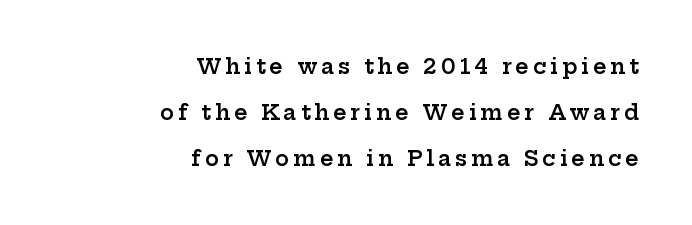
Q: Is the text bold? A: Semi-bold.
Q: Is the text italic (slanted)? A: No, it is upright.
Q: Is the text underlined? A: No.
Q: How is the paragraph aligned? A: Right-aligned.
Q: Is the spacing between lines tight, normal or loose? A: Loose.
